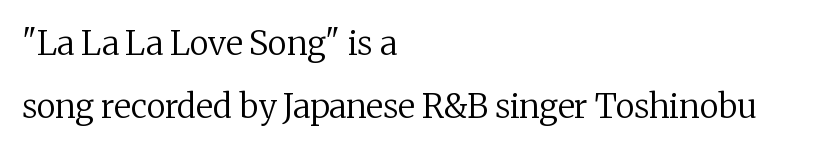
The image shows 33 px regular-weight serif type, upright; set left-aligned, loose line spacing (1.91x), normal letter spacing, not underlined; medium stroke contrast and a medium x-height.
